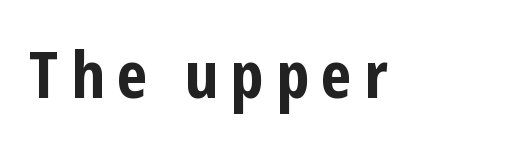
Every character sits straight up, as roman type does. The letters are bold, with thick, heavy strokes. A typesetter would label this face a sans. The passage shown is typed in a proportional face where columns would drift.
